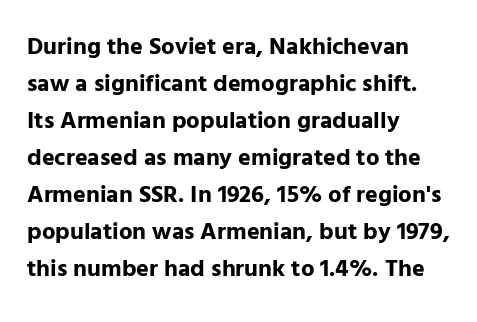
These lines sit exactly where default settings would place them. Descenders are the only things crossing below the line. As a designer I'd log this as weight 700, bold. Where is the straight margin? On the left. The axis of the letterforms is exactly vertical. No extra tracking has been applied to these lines.
